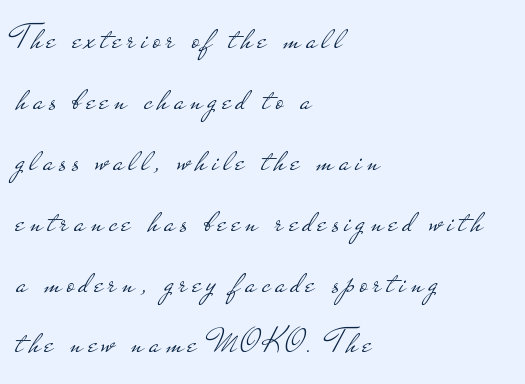
The image shows 35 px light, wide sans-serif type; set left-aligned, line spacing 1.74x, not underlined; low stroke contrast and a small x-height.
